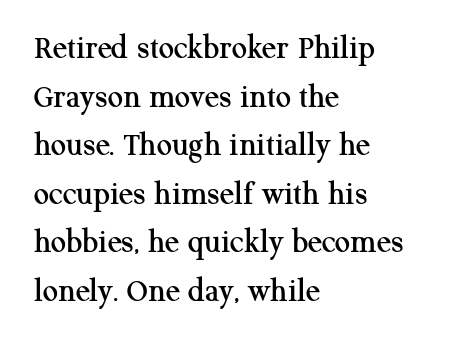
Ascenders rise straight up at ninety degrees. Think of a printed novel: that variable character pitch is what you see here. Each new line begins a customary step beneath the previous one. Look at the tracking — it's just the regular setting, nothing added. The compositor pushed each line to the left boundary. The glyphs in this specimen are seriffed.
